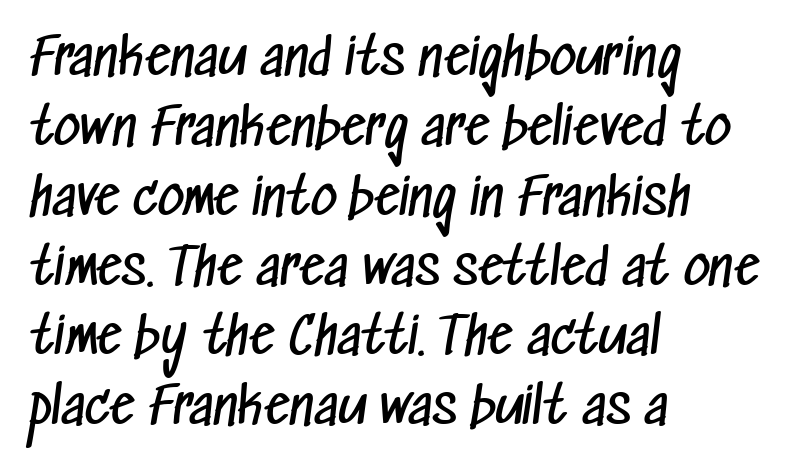
The image shows 51 px regular-weight, condensed sans-serif type; set left-aligned, normal line spacing (1.37x), normal letter spacing, not underlined; low stroke contrast and a medium x-height.
